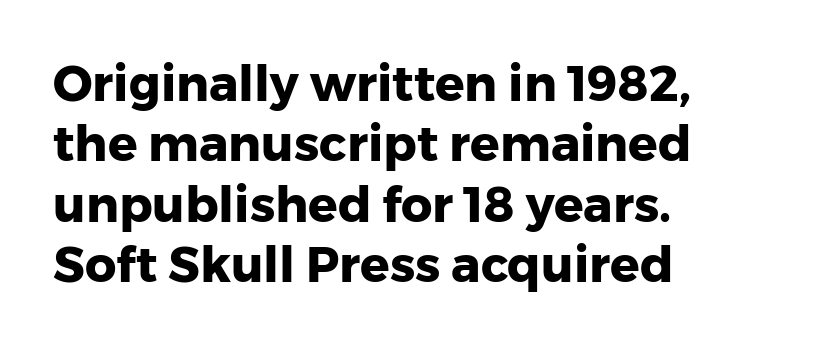
Q: Is the text bold? A: Yes.
Q: Is the text italic (slanted)? A: No, it is upright.
Q: Is the typeface a serif or a sans-serif typeface? A: Sans-serif.
Q: Is the text underlined? A: No.
Q: How is the paragraph aligned? A: Left-aligned.
Q: Is the spacing between letters normal or unusually wide? A: Normal.
Q: Width (condensed, normal, or wide)? A: Normal.
Q: Stroke contrast? A: Low.
Q: x-height? A: Medium.
Q: Monospaced? A: No.
